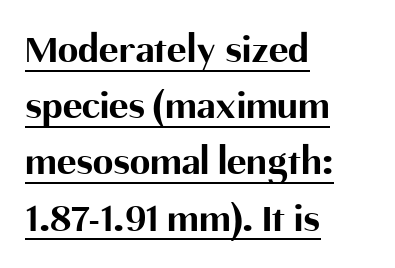
Its strokes are broad and dark, the hallmark of bold type. Leading matches the norm, producing a regular column. Compared with a centered layout, this one pins lines to the left instead. These lines are rendered in a variable-pitch font. In terms of posture, this sample is upright.
